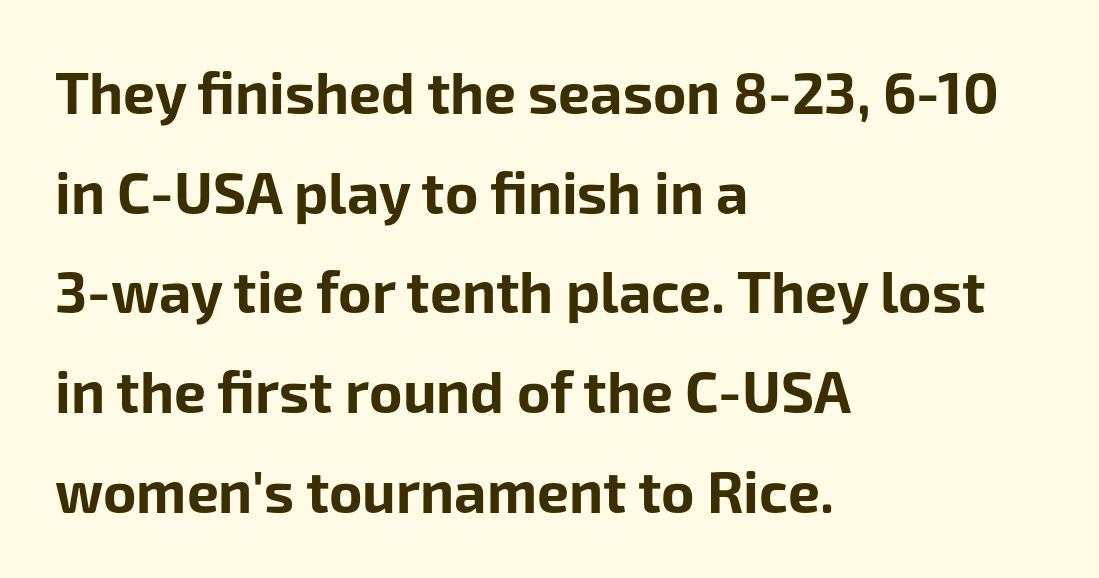
Rule under the text: the space is simply empty. A typesetter would call this proportional, since set widths differ per character. This rendering employs a face without finishing strokes, i.e., a sans-serif. Typesetter's note: full bold, strokes at maximum text heaviness. Compared with typical body copy, the letter spacing here is the same.
